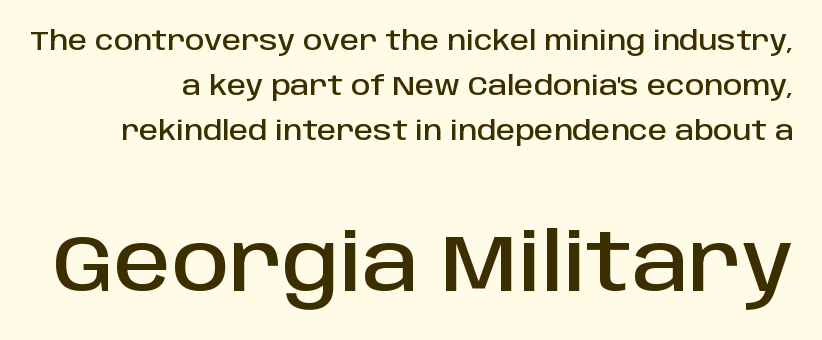
Q: Is the text italic (slanted)? A: No, it is upright.
Q: Is the typeface a serif or a sans-serif typeface? A: Sans-serif.
Q: Is the text underlined? A: No.
Q: Is the spacing between letters normal or unusually wide? A: Normal.
Q: Is the spacing between lines tight, normal or loose? A: Normal.
Q: Which block of text is set in a larger size, the first (top) or the second (bottom)? A: The second (bottom) one.
Q: Width (condensed, normal, or wide)? A: Normal.
Q: Stroke contrast? A: Low.
Q: x-height? A: Large.
Q: Monospaced? A: No.
